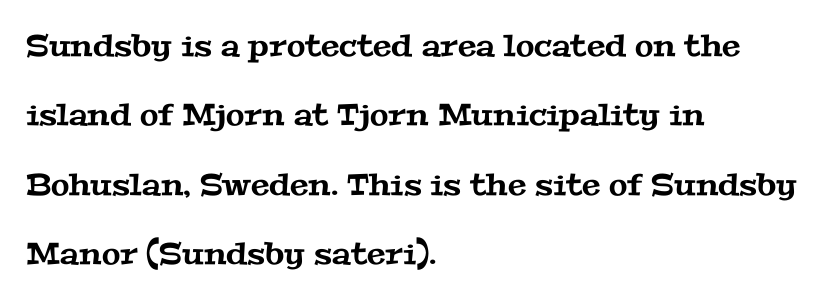
Horizontal bands of white between lines are thick stripes. Between one letter and the next there's only the usual sliver of space. The typeface chosen for these lines features serifs. You could not count columns in this text — the font is proportionally spaced. A student would call this left alignment; a typographer would say flush left, rag right. This rendering features lettering with no underline.
